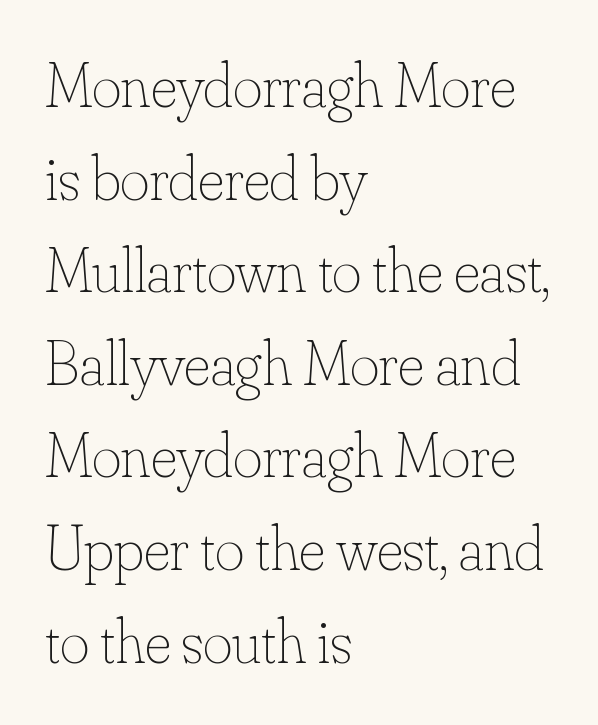
Bare-footed words on every line. All the whitespace from short lines collects on the right. The vertical gap from one line to the next is medium. Spacing verdict: proportional, widths tailored to each character.
